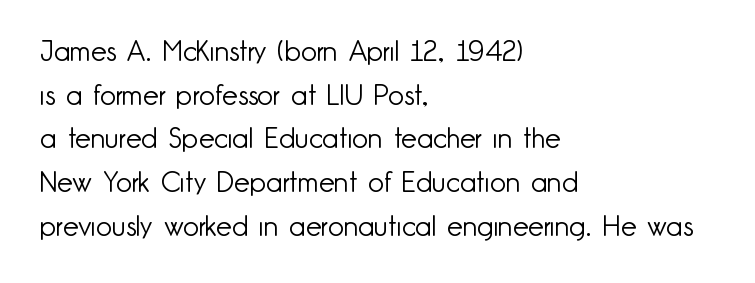
{"serif": "no", "italic": "no", "bold": "no", "weight": "light", "width": "normal", "stroke_contrast": "low", "x_height": "small", "monospaced": "no", "underline": "no", "align": "left", "line_spacing": "normal", "line_spacing_ratio": 1.56, "letter_spacing": "normal", "letter_spacing_em": 0.0, "glyph_px": 28}
